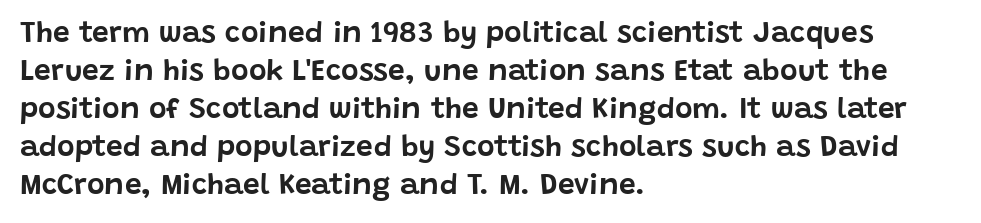
Q: Is the text italic (slanted)? A: No, it is upright.
Q: Is the typeface a serif or a sans-serif typeface? A: Sans-serif.
Q: Is the text underlined? A: No.
Q: How is the paragraph aligned? A: Left-aligned.
Q: Is the spacing between letters normal or unusually wide? A: Normal.
Q: Is the spacing between lines tight, normal or loose? A: Normal.
Q: Width (condensed, normal, or wide)? A: Normal.
Q: Stroke contrast? A: Low.
Q: x-height? A: Large.
Q: Monospaced? A: No.
